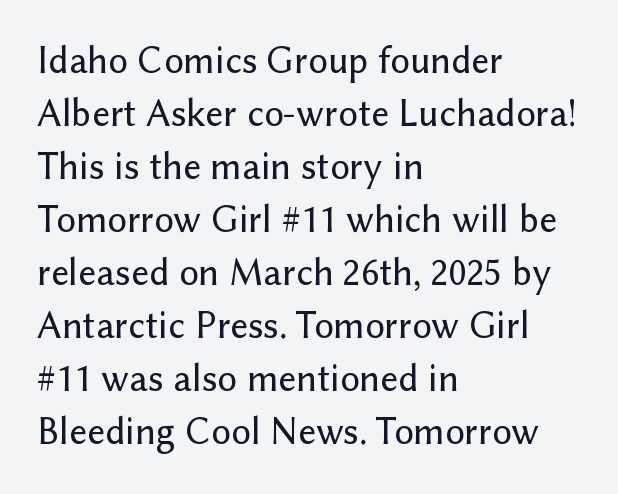
Varying glyph widths throughout — classic text-font behaviour. A sans-serif font was chosen for this passage. Anything drawn beneath the words? Only blank space. Normally led — the rows are evenly, conventionally spaced. If you drew a line through each stem, it would be perfectly vertical. The setting favours the left margin, as ordinary paragraphs usually do.
